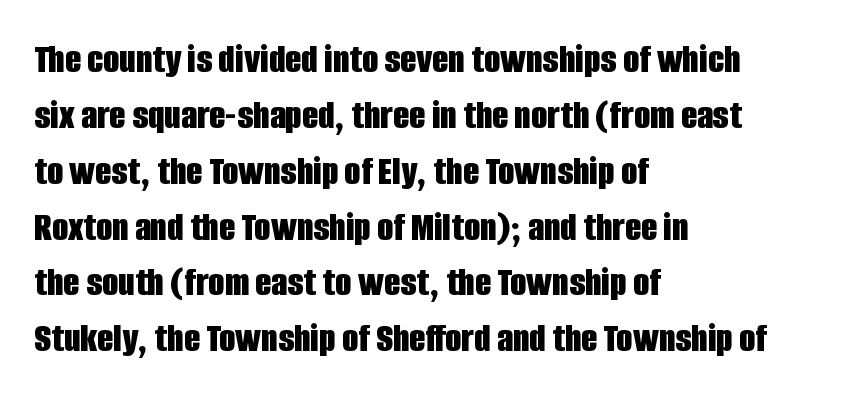
{"serif": "no", "italic": "no", "bold": "yes", "weight": "bold", "width": "condensed", "stroke_contrast": "low", "x_height": "large", "monospaced": "no", "underline": "no", "align": "left", "line_spacing": "normal", "line_spacing_ratio": 1.33, "letter_spacing": "normal", "letter_spacing_em": 0.0, "glyph_px": 42}
